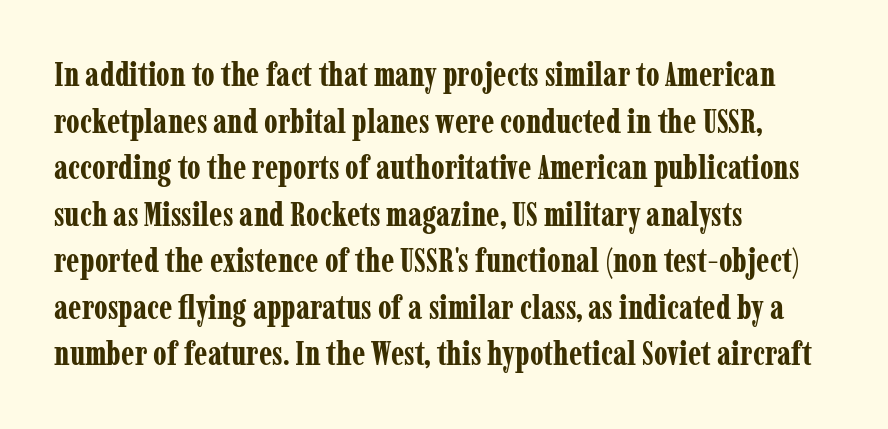
{"serif": "yes", "italic": "no", "bold": "yes", "weight": "bold", "width": "condensed", "stroke_contrast": "low", "x_height": "medium", "monospaced": "no", "underline": "no", "align": "left", "line_spacing": "normal", "line_spacing_ratio": 1.41, "letter_spacing": "normal", "letter_spacing_em": 0.0, "glyph_px": 33}
